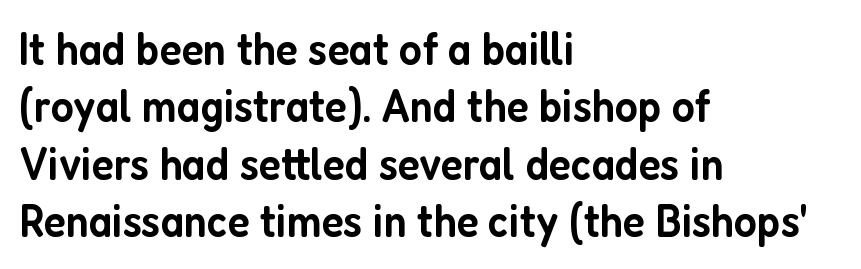
{"serif": "no", "italic": "no", "bold": "semi", "weight": "semibold", "width": "condensed", "stroke_contrast": "low", "x_height": "medium", "monospaced": "no", "underline": "no", "align": "left", "line_spacing_ratio": 1.22, "letter_spacing": "normal", "letter_spacing_em": 0.0, "glyph_px": 47}
